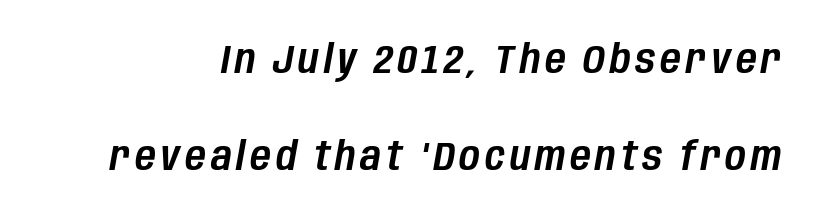
The image shows 40 px condensed type, italic (leaning right); set loose line spacing (2.43x), not underlined; low stroke contrast and a large x-height.
